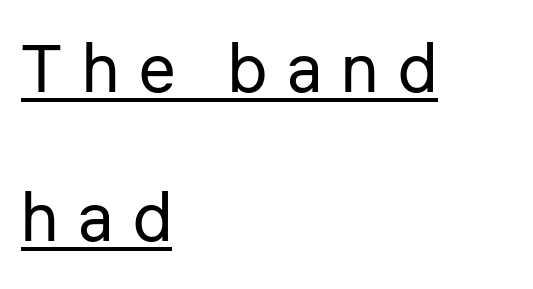
Ascenders rise straight up at ninety degrees. This rendering widens character spacing well past its baseline value. Line beginnings align vertically; line endings do not. Letterform terminals end flat and unadorned throughout the passage.
